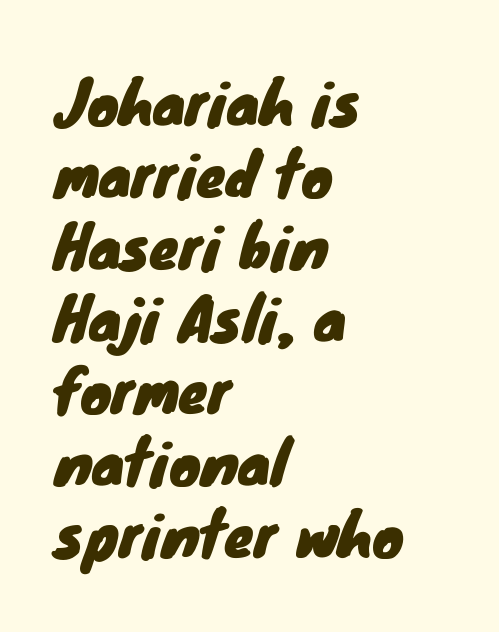
The image shows 59 px sans-serif type; set left-aligned, line spacing 1.22x, normal letter spacing, not underlined; low stroke contrast and a small x-height.
